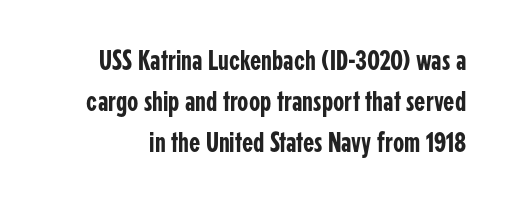
Q: Is the text italic (slanted)? A: No, it is upright.
Q: Is the typeface a serif or a sans-serif typeface? A: Sans-serif.
Q: Is the text underlined? A: No.
Q: Is the spacing between letters normal or unusually wide? A: Normal.
Q: Is the spacing between lines tight, normal or loose? A: Normal.
Q: Width (condensed, normal, or wide)? A: Condensed.
Q: Stroke contrast? A: Low.
Q: x-height? A: Medium.
Q: Monospaced? A: No.
